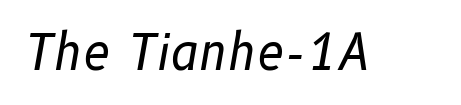
The image shows 49 px regular-weight type, italic (leaning right); set normal letter spacing, not underlined; low stroke contrast and a medium x-height.
